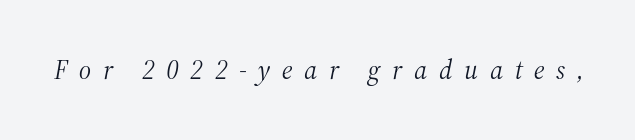
Q: Is the text bold? A: No.
Q: Is the text italic (slanted)? A: Yes, it leans right by about 12 degrees.
Q: Is the text underlined? A: No.
Q: Is the spacing between letters normal or unusually wide? A: Unusually wide.
